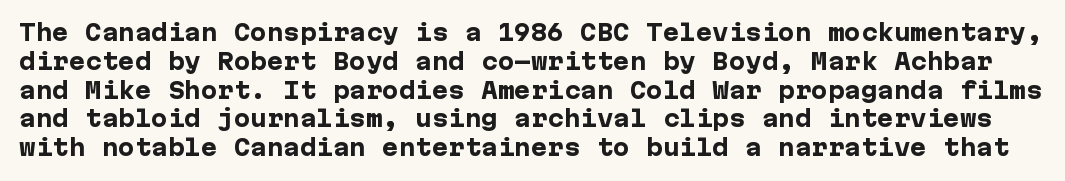
There is no visible air inserted between adjacent glyphs. The lines sit at an ordinary, default distance from one another. The foot of each line stays bare and open. The specimen reads as upright at a glance. Look at the stroke-to-counter ratio: heavy, a bold.
